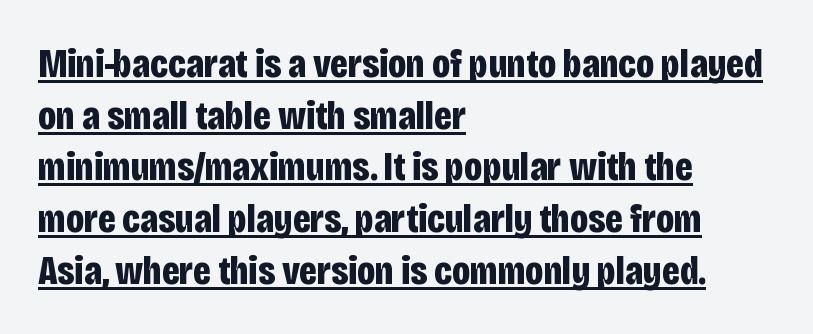
Q: Is the text bold? A: Yes.
Q: Is the text italic (slanted)? A: No, it is upright.
Q: Is the typeface a serif or a sans-serif typeface? A: Sans-serif.
Q: Is the text underlined? A: Yes.
Q: How is the paragraph aligned? A: Left-aligned.
Q: Is the spacing between letters normal or unusually wide? A: Normal.
Q: Is the spacing between lines tight, normal or loose? A: Normal.
Q: Width (condensed, normal, or wide)? A: Condensed.
Q: Stroke contrast? A: Low.
Q: x-height? A: Large.
Q: Monospaced? A: No.
